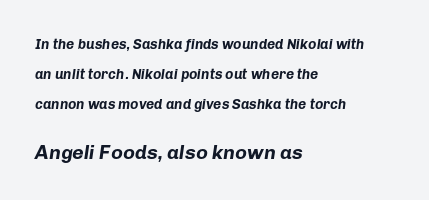
Q: Is the text bold? A: Yes.
Q: Is the text italic (slanted)? A: Yes, it leans right by about 8 degrees.
Q: Is the text underlined? A: No.
Q: How is the paragraph aligned? A: Left-aligned.
Q: Is the spacing between letters normal or unusually wide? A: Normal.
Q: Is the spacing between lines tight, normal or loose? A: Loose.
Q: Which block of text is set in a larger size, the first (top) or the second (bottom)? A: The second (bottom) one.
